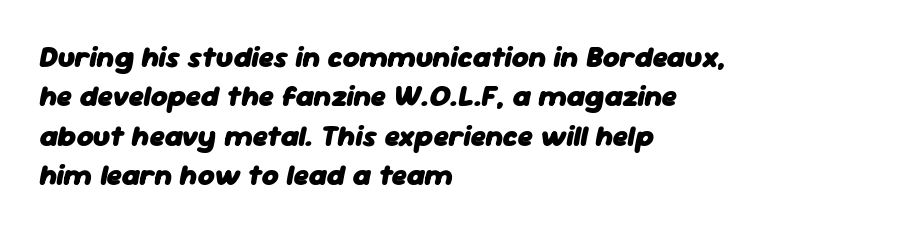
The image shows 29 px heavy type, italic (leaning right); set left-aligned, normal line spacing (1.36x), normal letter spacing, not underlined; low stroke contrast and a medium x-height.
